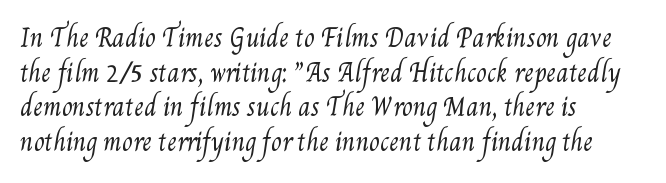
The gaps between neighbouring characters are ordinary and unremarkable. Weight class: somewhere from thin through regular. Letters rest on an invisible, unmarked baseline. In terms of leading, this rendering sits right in the middle. Casual observation: everything's shoved over to the left.
